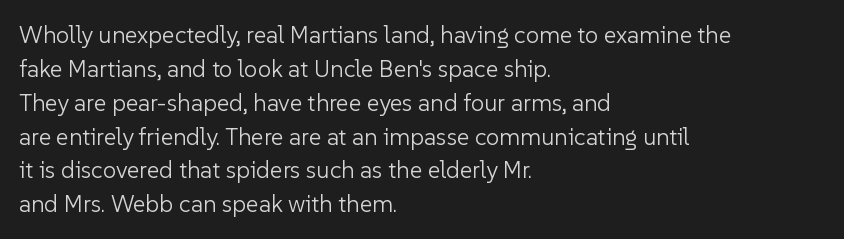
{"italic": "no", "bold": "no", "underline": "no", "align": "left", "line_spacing": "normal", "line_spacing_ratio": 1.41, "letter_spacing": "normal", "letter_spacing_em": 0.0, "glyph_px": 24}
